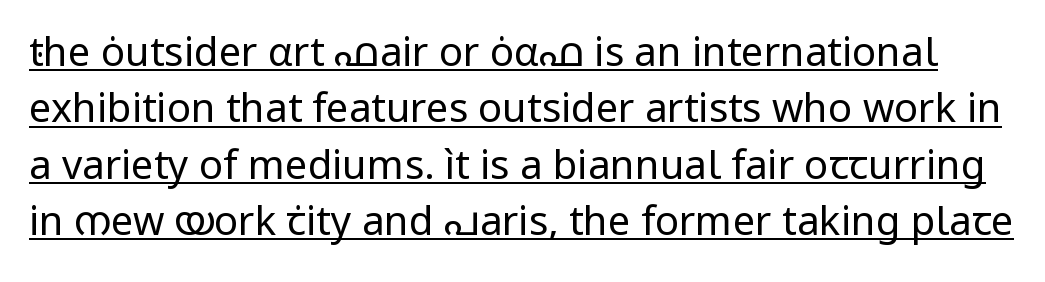
{"serif": "no", "italic": "no", "bold": "no", "weight": "regular", "width": "normal", "stroke_contrast": "low", "x_height": "medium", "monospaced": "no", "underline": "yes", "line_spacing": "normal", "line_spacing_ratio": 1.41, "letter_spacing": "normal", "letter_spacing_em": 0.0, "glyph_px": 40}
